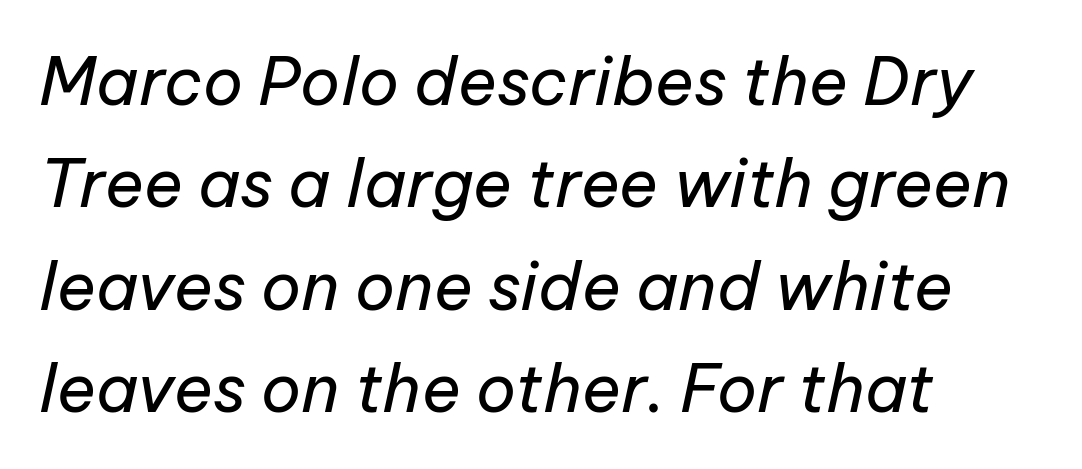
{"italic": "yes", "lean": "right", "slant_degrees": 12, "bold": "no", "weight": "regular", "width": "normal", "stroke_contrast": "low", "x_height": "medium", "monospaced": "no", "underline": "no", "align": "left", "line_spacing": "normal", "line_spacing_ratio": 1.55, "letter_spacing": "normal", "letter_spacing_em": 0.0, "glyph_px": 66}
